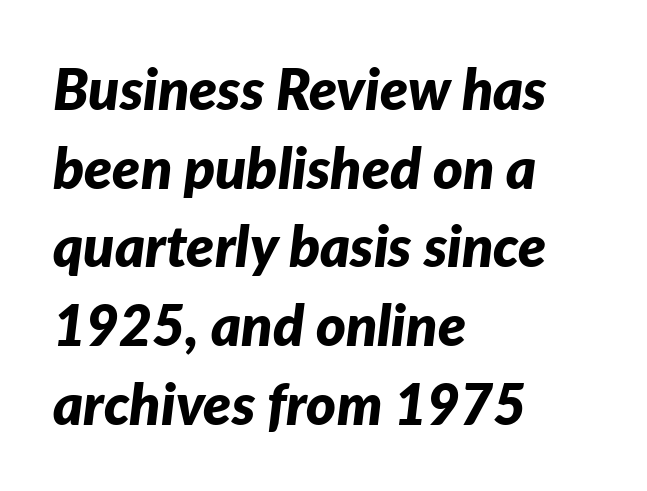
{"italic": "yes", "lean": "right", "slant_degrees": 7, "bold": "yes", "weight": "bold", "width": "normal", "stroke_contrast": "low", "x_height": "medium", "monospaced": "no", "underline": "no", "align": "left", "line_spacing": "normal", "line_spacing_ratio": 1.38, "letter_spacing": "normal", "letter_spacing_em": 0.0, "glyph_px": 57}
